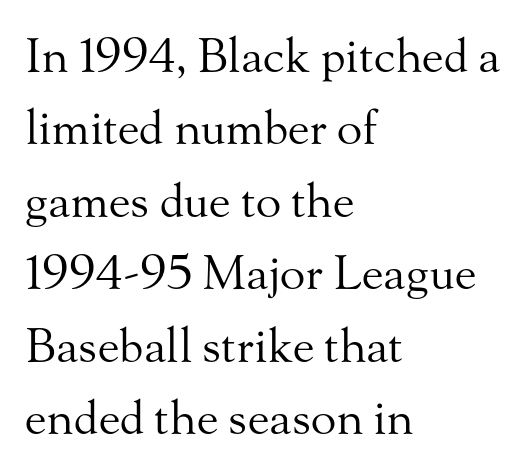
Line beginnings align vertically; line endings do not. Vertical spacing — default. If you drew a line through each stem, it would be perfectly vertical. The passage shown has conventional tracking throughout.
